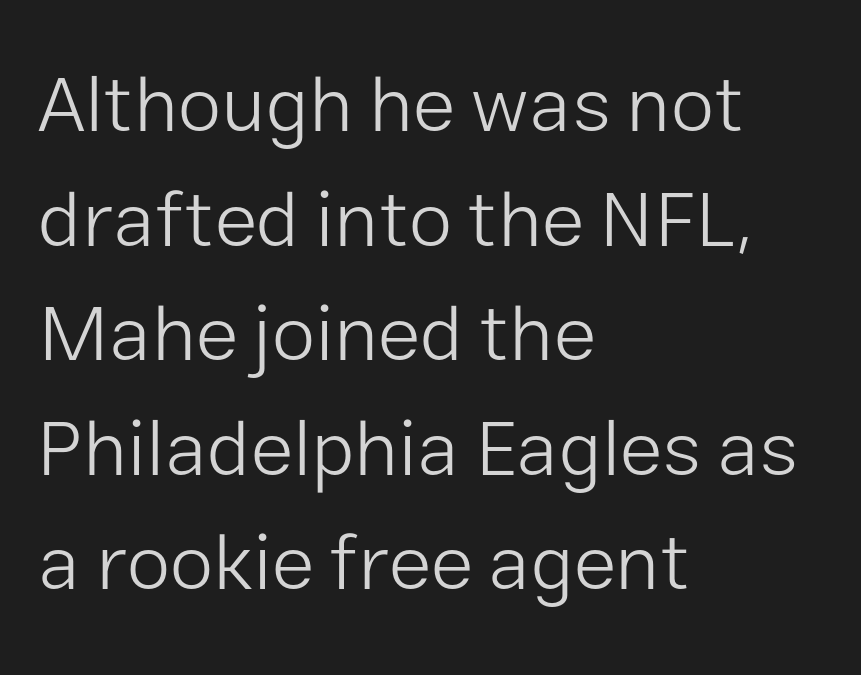
Q: Is the text bold? A: No.
Q: Is the text italic (slanted)? A: No, it is upright.
Q: Is the typeface a serif or a sans-serif typeface? A: Sans-serif.
Q: Is the text underlined? A: No.
Q: How is the paragraph aligned? A: Left-aligned.
Q: Is the spacing between letters normal or unusually wide? A: Normal.
Q: Is the spacing between lines tight, normal or loose? A: Normal.
Q: Width (condensed, normal, or wide)? A: Normal.
Q: Stroke contrast? A: Low.
Q: x-height? A: Medium.
Q: Monospaced? A: No.
